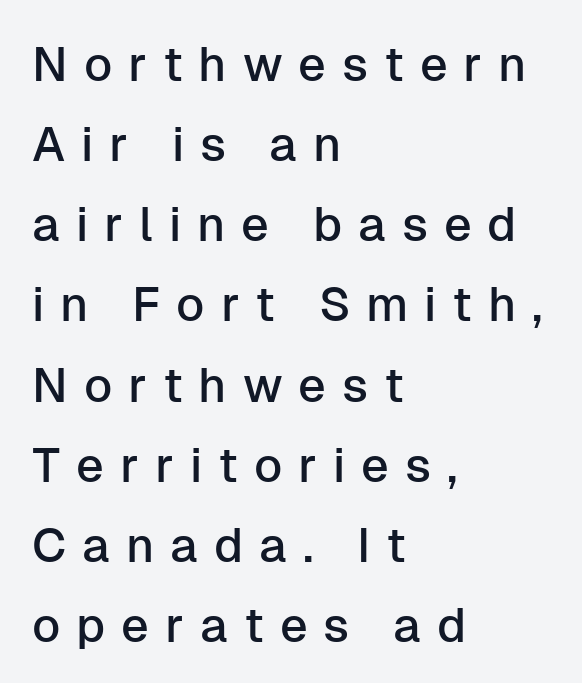
The ragged edge is on the right, which tells us the setting is flush left. Serifs: no, the terminals of the letterforms are clean. The rendering uses a moderate line-height, typical for paragraphs. This sample uses an upright cut, with every glyph sitting square on the baseline.
